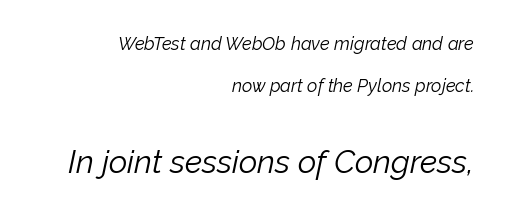
Q: Is the text bold? A: No.
Q: Is the text italic (slanted)? A: Yes, it leans right by about 12 degrees.
Q: Is the text underlined? A: No.
Q: How is the paragraph aligned? A: Right-aligned.
Q: Is the spacing between letters normal or unusually wide? A: Normal.
Q: Is the spacing between lines tight, normal or loose? A: Loose.
Q: Which block of text is set in a larger size, the first (top) or the second (bottom)? A: The second (bottom) one.
Q: Width (condensed, normal, or wide)? A: Normal.
Q: Stroke contrast? A: Low.
Q: x-height? A: Medium.
Q: Monospaced? A: No.
